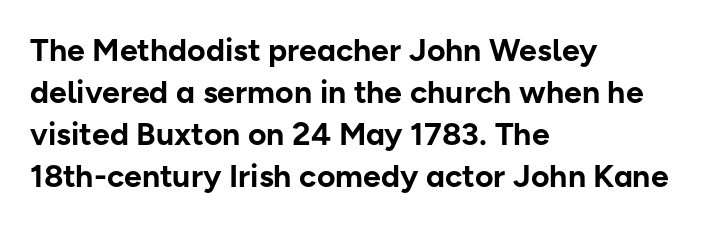
{"serif": "no", "italic": "no", "bold": "yes", "weight": "bold", "width": "normal", "stroke_contrast": "low", "x_height": "medium", "monospaced": "no", "underline": "no", "align": "left", "line_spacing": "normal", "line_spacing_ratio": 1.31, "letter_spacing": "normal", "letter_spacing_em": 0.0, "glyph_px": 32}
